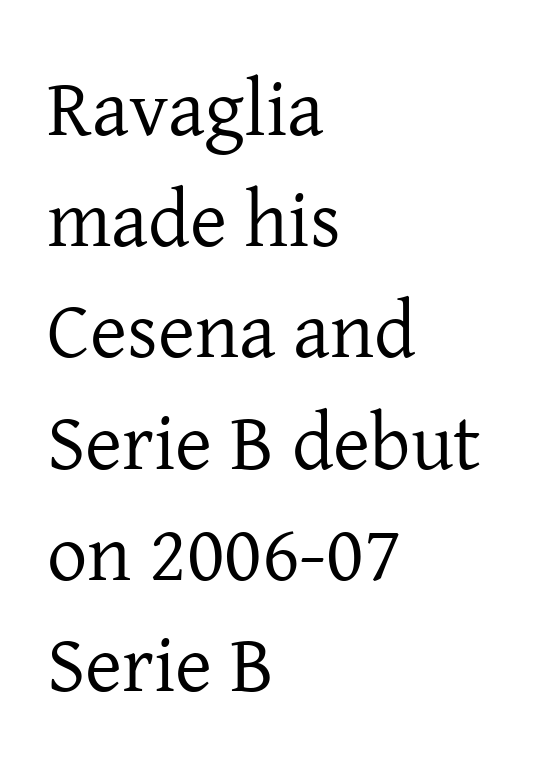
The image shows 80 px regular-weight serif type, upright; set left-aligned, normal line spacing (1.39x), normal letter spacing, not underlined; low stroke contrast and a medium x-height.
